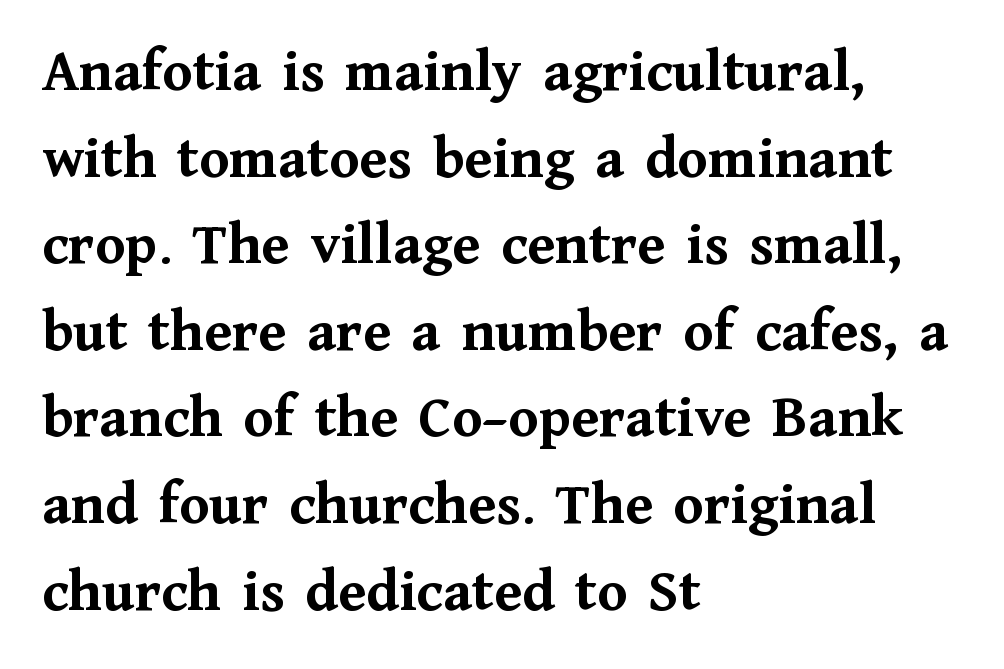
{"serif": "yes", "italic": "no", "bold": "yes", "weight": "semibold", "width": "normal", "stroke_contrast": "medium", "x_height": "medium", "monospaced": "no", "underline": "no", "align": "left", "line_spacing": "normal", "line_spacing_ratio": 1.42, "letter_spacing": "normal", "letter_spacing_em": 0.0, "glyph_px": 61}
